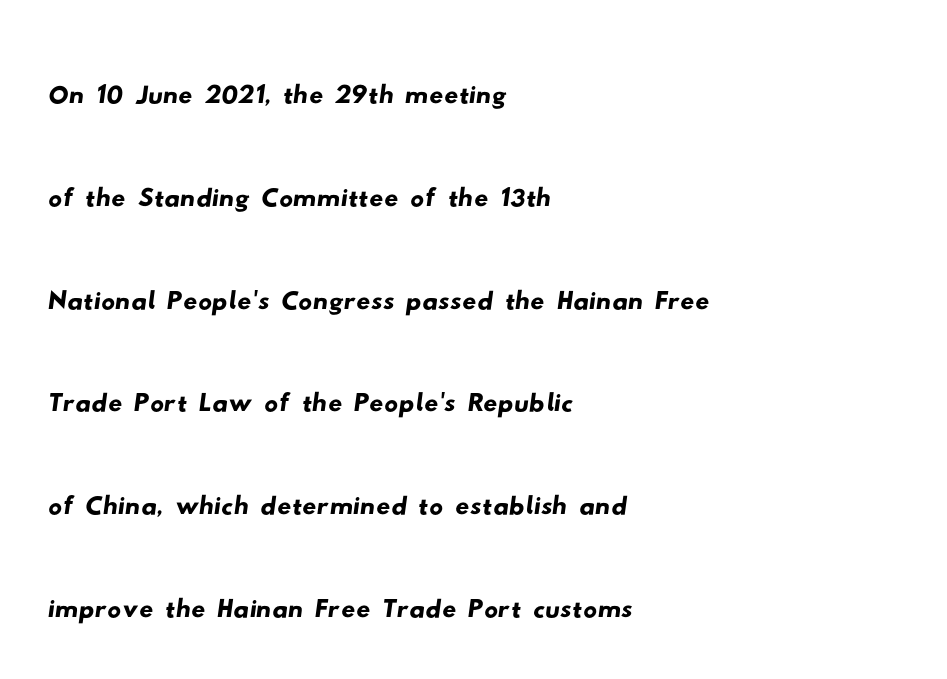
Q: Is the typeface a serif or a sans-serif typeface? A: Sans-serif.
Q: Is the text underlined? A: No.
Q: How is the paragraph aligned? A: Left-aligned.
Q: Is the spacing between letters normal or unusually wide? A: Normal.
Q: Is the spacing between lines tight, normal or loose? A: Normal.
Q: Width (condensed, normal, or wide)? A: Wide.
Q: Stroke contrast? A: Low.
Q: x-height? A: Small.
Q: Monospaced? A: No.
